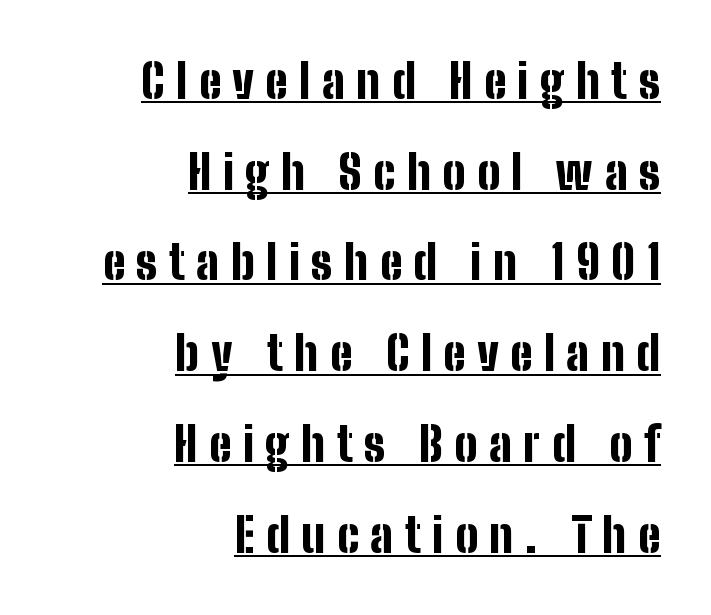
The image shows 48 px bold, condensed sans-serif type, upright; set right-aligned, line spacing 1.89x, unusually wide letter spacing (+0.24 em), underlined; low stroke contrast and a medium x-height.
